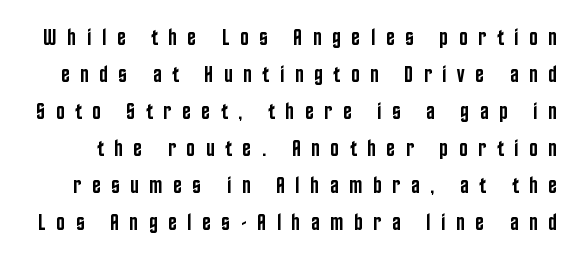
Q: Is the text bold? A: Semi-bold.
Q: Is the text italic (slanted)? A: No, it is upright.
Q: Is the text underlined? A: No.
Q: Is the spacing between letters normal or unusually wide? A: Unusually wide.
Q: Is the spacing between lines tight, normal or loose? A: Normal.
